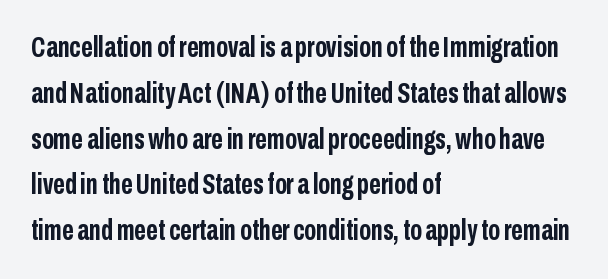
Q: Is the text bold? A: Yes.
Q: Is the text italic (slanted)? A: No, it is upright.
Q: Is the typeface a serif or a sans-serif typeface? A: Sans-serif.
Q: Is the text underlined? A: No.
Q: How is the paragraph aligned? A: Left-aligned.
Q: Is the spacing between letters normal or unusually wide? A: Normal.
Q: Is the spacing between lines tight, normal or loose? A: Normal.
Q: Width (condensed, normal, or wide)? A: Condensed.
Q: Stroke contrast? A: Low.
Q: x-height? A: Medium.
Q: Monospaced? A: No.
